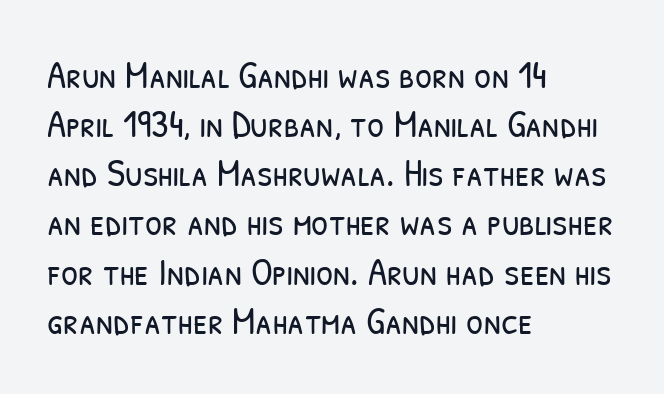
Q: Is the text bold? A: No.
Q: Is the typeface a serif or a sans-serif typeface? A: Sans-serif.
Q: Is the text underlined? A: No.
Q: How is the paragraph aligned? A: Left-aligned.
Q: Is the spacing between letters normal or unusually wide? A: Normal.
Q: Is the spacing between lines tight, normal or loose? A: Normal.
Q: Width (condensed, normal, or wide)? A: Condensed.
Q: Stroke contrast? A: Low.
Q: x-height? A: Medium.
Q: Monospaced? A: No.
